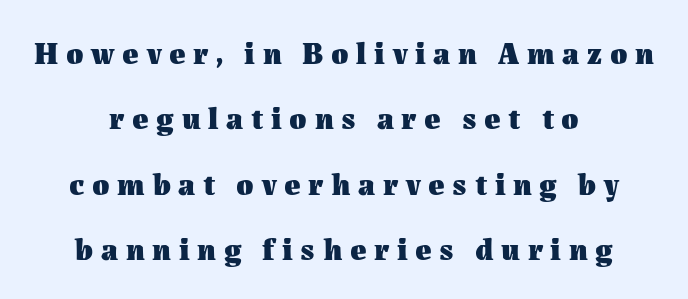
Casual observation: everything's sitting right in the middle. There is plenty of visible air inserted between adjacent glyphs. Note the varied advance widths — an 'i' is clearly narrower than an 'm'. Regarding leading, the lines here are spaced well apart. The specimen omits any rule beneath the text block's lines. Summary of weight: heavy, a full bold.
